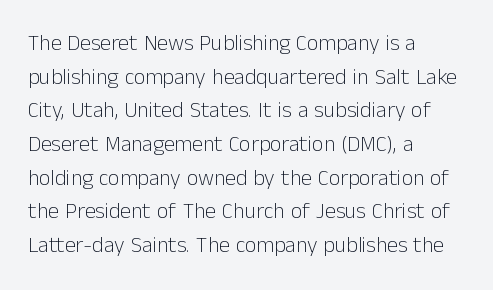
{"italic": "no", "bold": "no", "underline": "no", "align": "left", "line_spacing": "normal", "line_spacing_ratio": 1.53, "letter_spacing": "normal", "letter_spacing_em": 0.0, "glyph_px": 22}
